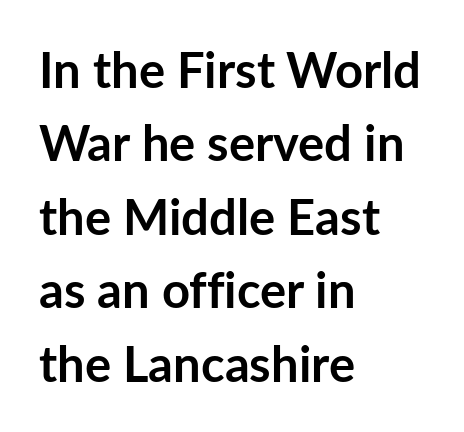
Q: Is the text bold? A: Yes.
Q: Is the text italic (slanted)? A: No, it is upright.
Q: Is the typeface a serif or a sans-serif typeface? A: Sans-serif.
Q: Is the text underlined? A: No.
Q: How is the paragraph aligned? A: Left-aligned.
Q: Is the spacing between letters normal or unusually wide? A: Normal.
Q: Is the spacing between lines tight, normal or loose? A: Normal.
Q: Width (condensed, normal, or wide)? A: Normal.
Q: Stroke contrast? A: Low.
Q: x-height? A: Medium.
Q: Monospaced? A: No.
